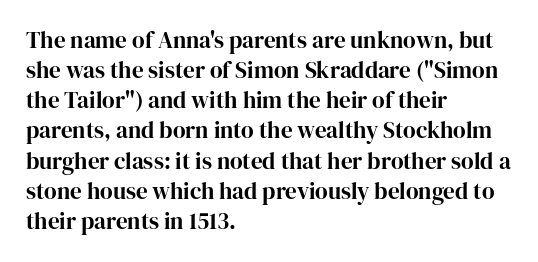
The ragged edge is on the right, which tells us the setting is flush left. What's the leading like? Ordinary, nothing unusual. Posture: straight, roman, zero tilt. The face used here is rendered with its standard letterfit. Letters rest on an invisible, unmarked baseline.
